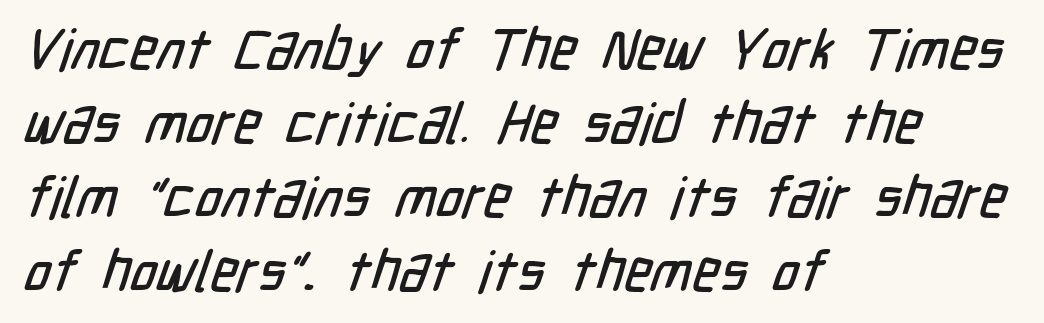
The image shows 57 px condensed sans-serif type; set left-aligned, normal line spacing (1.3x), normal letter spacing, not underlined; low stroke contrast and a medium x-height.
